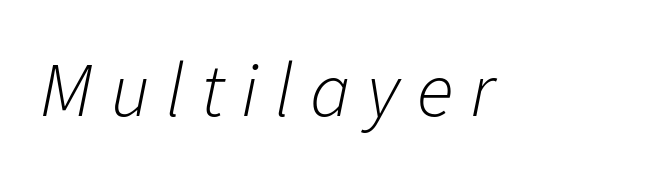
Weight class: somewhere from thin through regular. It's the slanting kind of type. Note the varied advance widths — an 'i' is clearly narrower than an 'm'. The glyphs are unaccompanied by any horizontal stroke below them. The tracking reads as deliberately expanded to a designer's eye.
